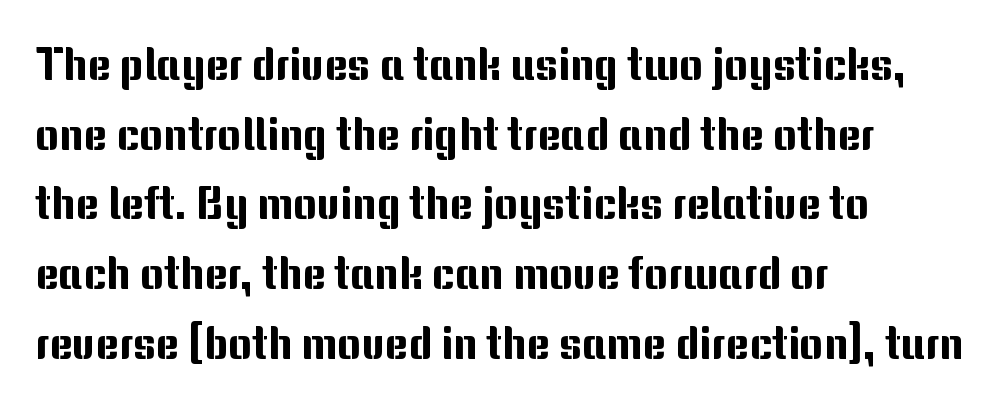
The space between consecutive lines is moderate. Grotesque or geometric, the face here clearly has no serifs. Think of a printed novel: that variable character pitch is what you see here. Reading down the block, your eye returns to a fixed left position each line.
